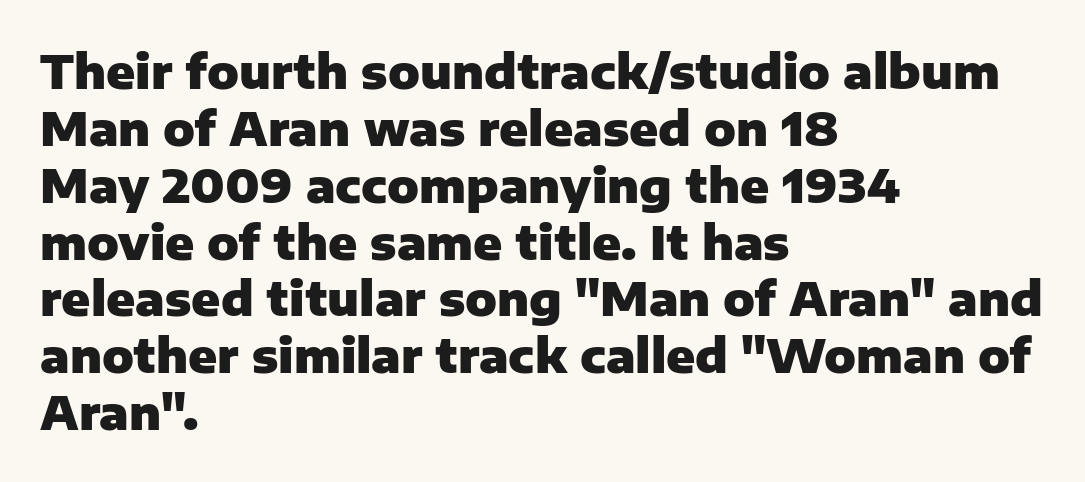
The letters advance in unequal steps, a hallmark of proportional type. This sample uses a sans-serif face. Line beginnings align vertically; line endings do not. Chunky letters — that's bold for sure. Characters follow at the spacing the type designer built in. Has an underline been added? It has not.
